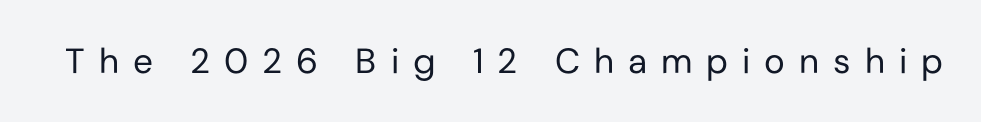
{"serif": "no", "italic": "no", "bold": "no", "weight": "regular", "width": "normal", "stroke_contrast": "low", "x_height": "medium", "monospaced": "no", "underline": "no", "letter_spacing": "wide", "letter_spacing_em": 0.4, "glyph_px": 35}
